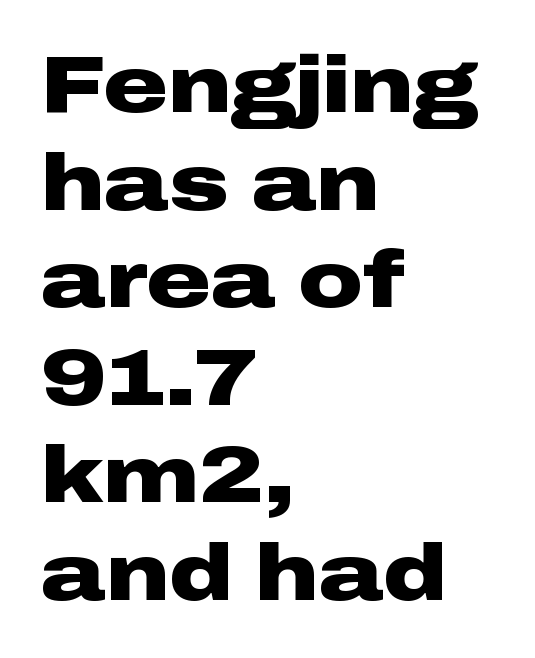
The image shows 80 px heavy, wide sans-serif type, upright; set left-aligned, line spacing 1.22x, normal letter spacing, not underlined; low stroke contrast and a medium x-height.
